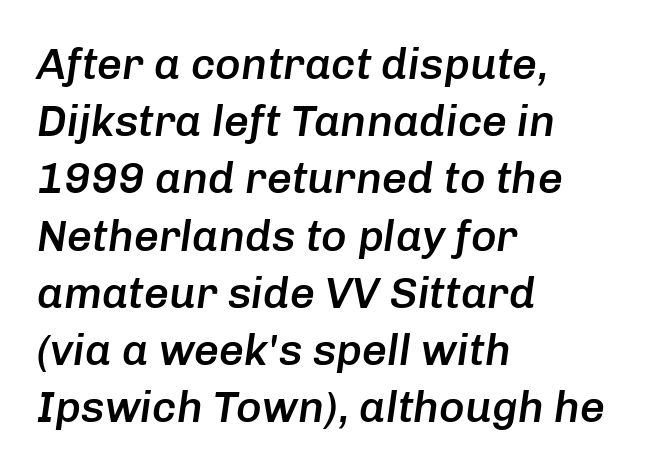
Horizontally, the lines are justified to the leading edge only. Emphasis by weight is partial: semibold. Looks like regular typesetting: each glyph gets only the width it needs. Compared with ordinary roman type, these characters are visibly tilted. Compared with typical body copy, the letter spacing here is the same. Words float on clear page, feet unadorned.
